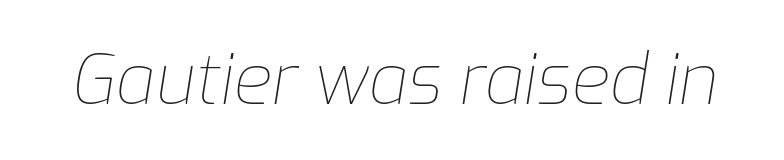
A typesetter would mark this as italic. The passage shown is not underscored anywhere. You could not count columns in this text — the font is proportionally spaced. The passage shown has conventional tracking throughout. The letters look calm and open, with moderate or lighter stems.
